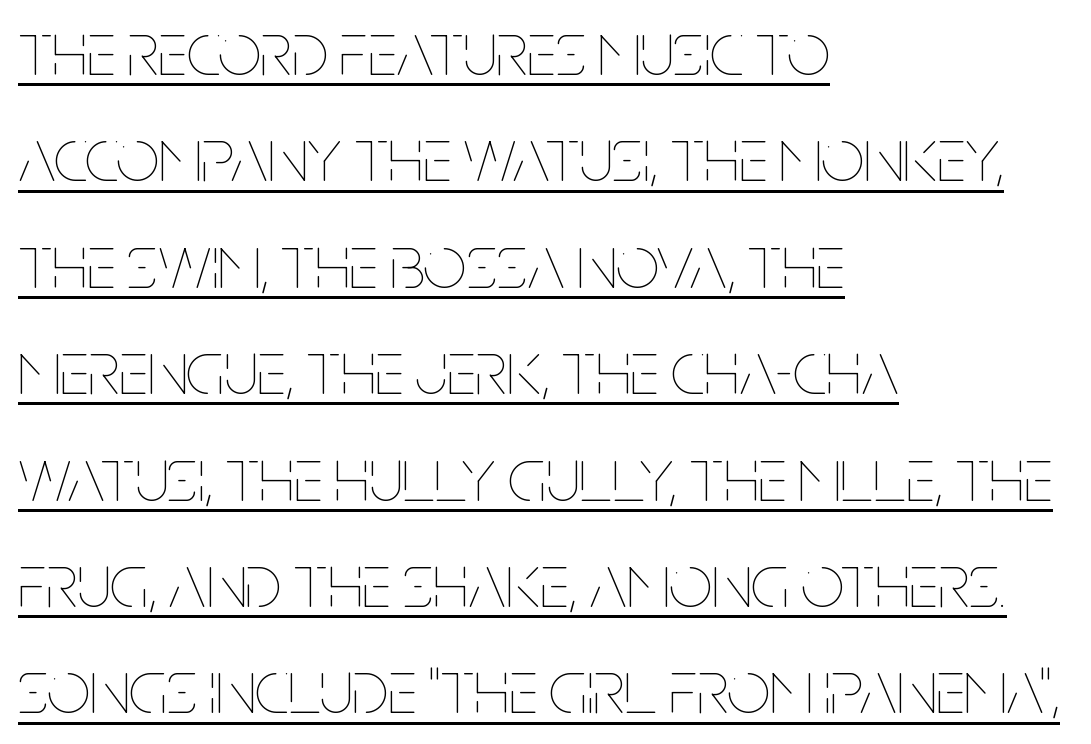
The image shows 76 px thin, condensed type, upright; set left-aligned, normal line spacing (1.4x), normal letter spacing, underlined; low stroke contrast and a large x-height.
